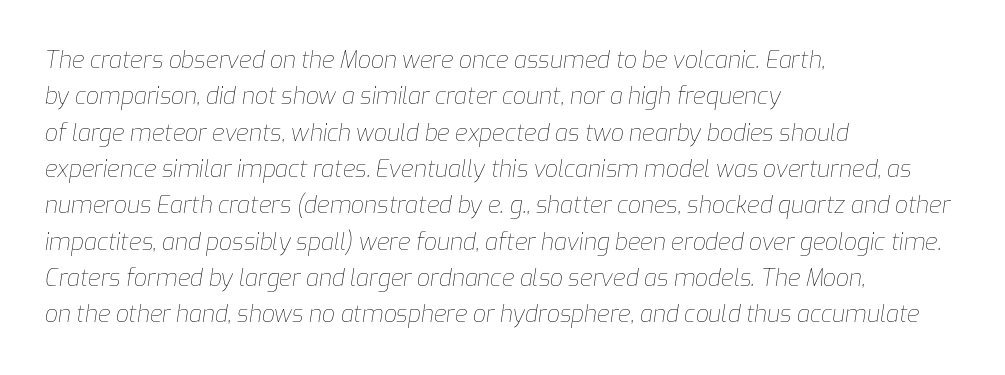
Type without underlining. Standard letterfit; no display-style spreading of the glyphs. The rendering uses a moderate line-height, typical for paragraphs. Reading down the block, your eye returns to a fixed left position each line.
